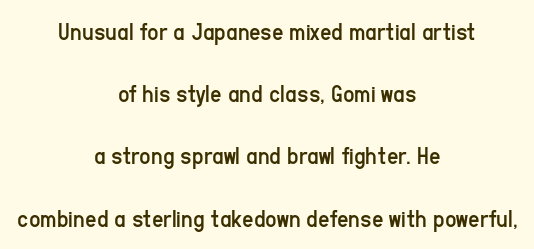
The image shows 25 px text type, upright; set centered, loose line spacing (2.49x), normal letter spacing, not underlined.
